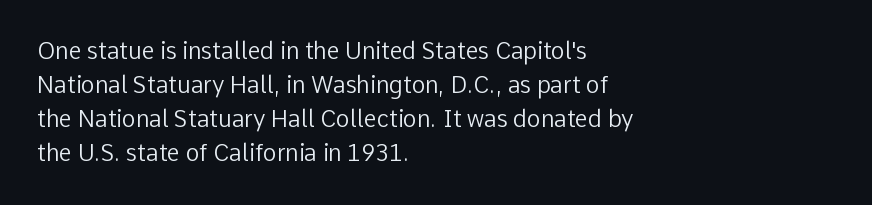
The type sits square on the baseline with zero lean. Stem width sits at or under what a default text font uses. Horizontally, the lines are justified to the leading edge only. This sample keeps an unexceptional amount of space between lines. The space beneath each line is pristine and unruled. There is no visible air inserted between adjacent glyphs.
